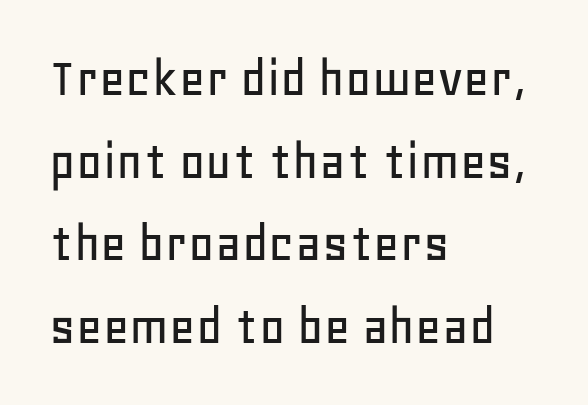
The image shows 57 px sans-serif type, upright; set left-aligned, normal line spacing (1.45x), normal letter spacing, not underlined; low stroke contrast and a large x-height.
